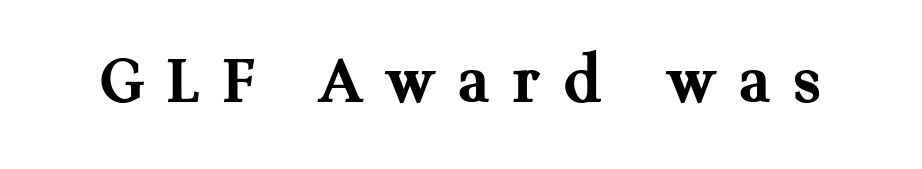
The image shows 74 px semibold serif type, upright; set unusually wide letter spacing (+0.31 em), not underlined; medium stroke contrast and a medium x-height.
